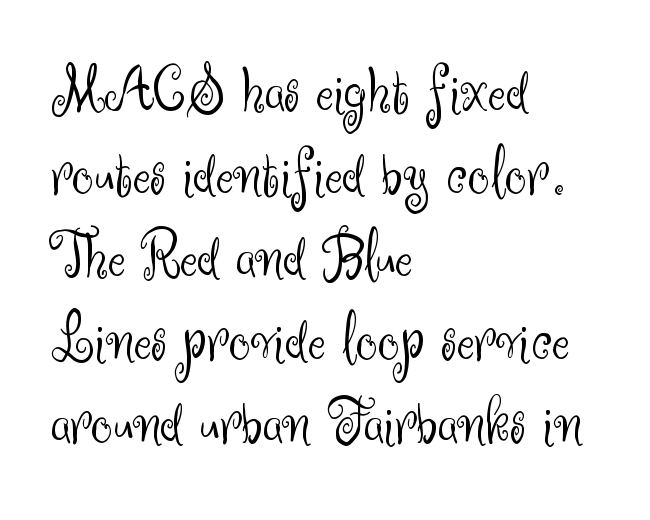
The image shows 67 px light sans-serif type, upright; set left-aligned, line spacing 1.24x, normal letter spacing, not underlined; medium stroke contrast and a small x-height.
